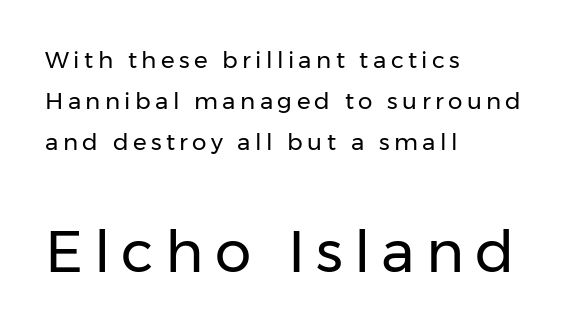
Q: Is the text bold? A: No.
Q: Is the text italic (slanted)? A: No, it is upright.
Q: Is the typeface a serif or a sans-serif typeface? A: Sans-serif.
Q: Is the text underlined? A: No.
Q: How is the paragraph aligned? A: Left-aligned.
Q: Which block of text is set in a larger size, the first (top) or the second (bottom)? A: The second (bottom) one.
Q: Width (condensed, normal, or wide)? A: Normal.
Q: Stroke contrast? A: Low.
Q: x-height? A: Medium.
Q: Monospaced? A: No.
